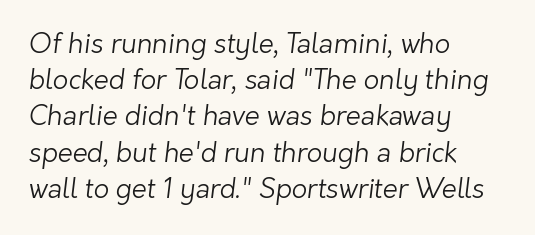
{"bold": "no", "underline": "no", "align": "left", "line_spacing": "normal", "line_spacing_ratio": 1.34, "letter_spacing": "normal", "letter_spacing_em": 0.0, "glyph_px": 27}
